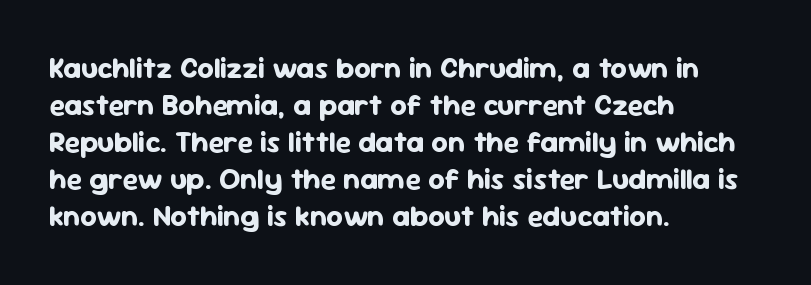
The image shows 29 px bold sans-serif type, upright; set left-aligned, normal line spacing (1.28x), normal letter spacing, not underlined; low stroke contrast and a medium x-height.
